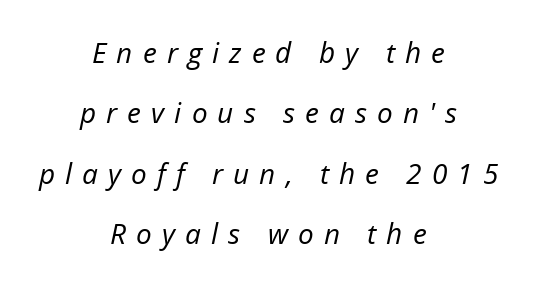
Q: Is the text bold? A: No.
Q: Is the text italic (slanted)? A: Yes, it leans right by about 12 degrees.
Q: Is the text underlined? A: No.
Q: How is the paragraph aligned? A: Centered.
Q: Is the spacing between letters normal or unusually wide? A: Unusually wide.
Q: Is the spacing between lines tight, normal or loose? A: Loose.
Q: Width (condensed, normal, or wide)? A: Normal.
Q: Stroke contrast? A: Low.
Q: x-height? A: Medium.
Q: Monospaced? A: No.
